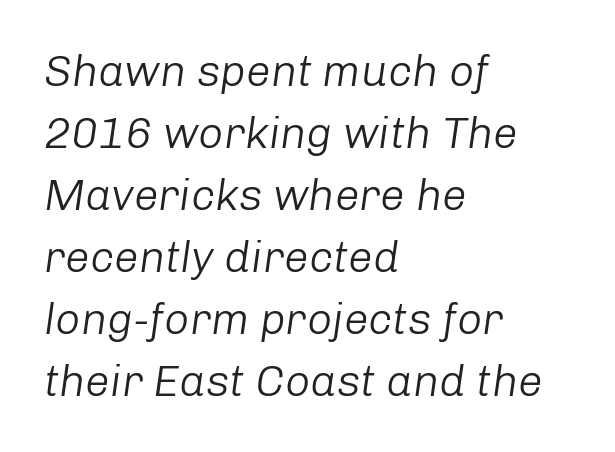
The image shows 44 px light type, italic (leaning right); set left-aligned, normal line spacing (1.41x), normal letter spacing, not underlined; low stroke contrast and a medium x-height.
